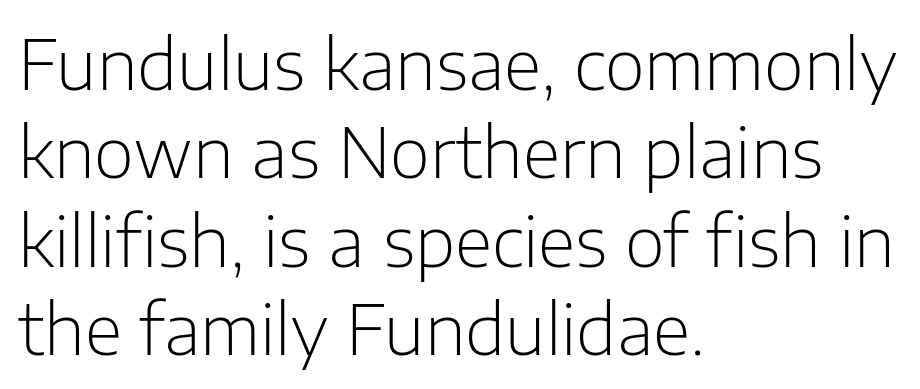
Q: Is the text bold? A: No.
Q: Is the text italic (slanted)? A: No, it is upright.
Q: Is the typeface a serif or a sans-serif typeface? A: Sans-serif.
Q: Is the text underlined? A: No.
Q: How is the paragraph aligned? A: Left-aligned.
Q: Is the spacing between letters normal or unusually wide? A: Normal.
Q: Is the spacing between lines tight, normal or loose? A: Normal.
Q: Width (condensed, normal, or wide)? A: Normal.
Q: Stroke contrast? A: Low.
Q: x-height? A: Medium.
Q: Monospaced? A: No.
